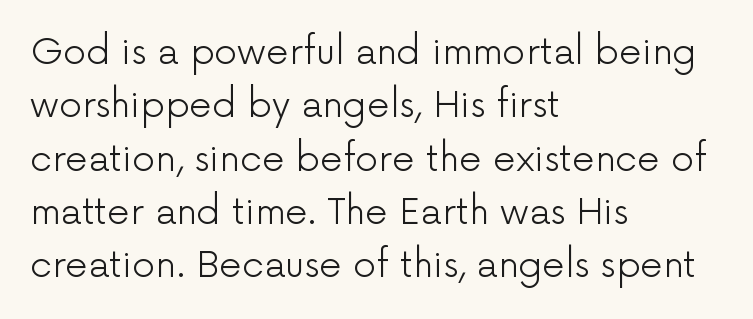
The image shows 36 px light sans-serif type, upright; set left-aligned, normal line spacing (1.48x), normal letter spacing, not underlined; low stroke contrast and a medium x-height.
